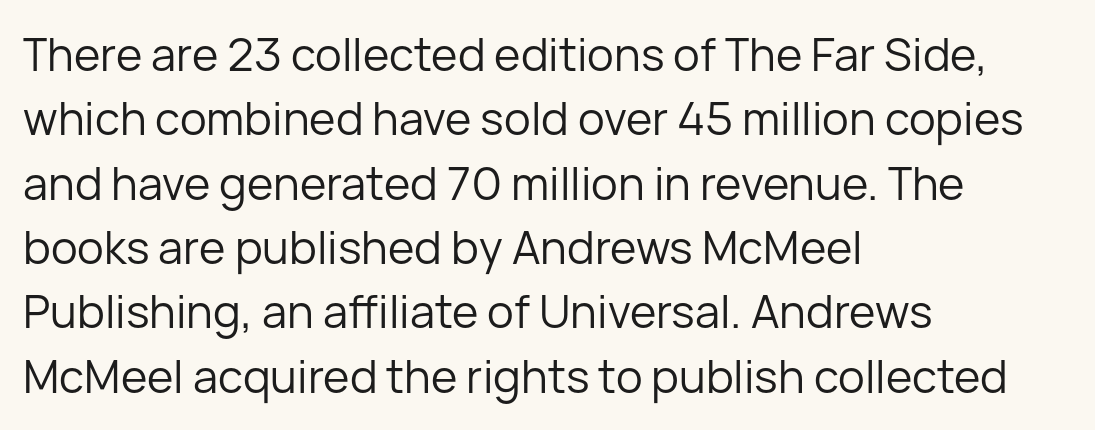
Q: Is the text bold? A: No.
Q: Is the text italic (slanted)? A: No, it is upright.
Q: Is the typeface a serif or a sans-serif typeface? A: Sans-serif.
Q: Is the text underlined? A: No.
Q: How is the paragraph aligned? A: Left-aligned.
Q: Is the spacing between letters normal or unusually wide? A: Normal.
Q: Is the spacing between lines tight, normal or loose? A: Normal.
Q: Width (condensed, normal, or wide)? A: Normal.
Q: Stroke contrast? A: Low.
Q: x-height? A: Medium.
Q: Monospaced? A: No.
